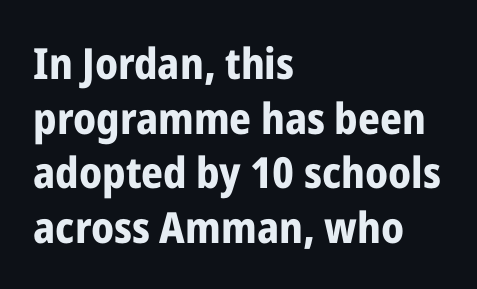
Q: Is the text bold? A: Yes.
Q: Is the text italic (slanted)? A: No, it is upright.
Q: Is the typeface a serif or a sans-serif typeface? A: Sans-serif.
Q: Is the text underlined? A: No.
Q: How is the paragraph aligned? A: Left-aligned.
Q: Is the spacing between letters normal or unusually wide? A: Normal.
Q: Is the spacing between lines tight, normal or loose? A: Normal.
Q: Width (condensed, normal, or wide)? A: Condensed.
Q: Stroke contrast? A: Low.
Q: x-height? A: Medium.
Q: Monospaced? A: No.
